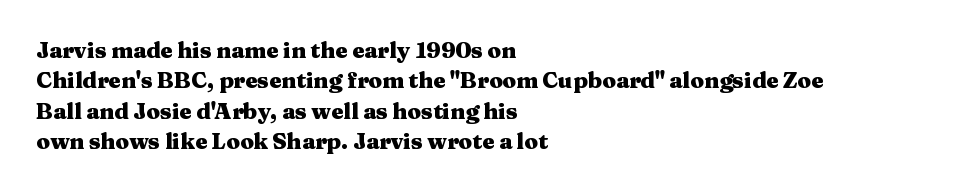
Q: Is the text bold? A: Yes.
Q: Is the text italic (slanted)? A: No, it is upright.
Q: Is the text underlined? A: No.
Q: How is the paragraph aligned? A: Left-aligned.
Q: Is the spacing between letters normal or unusually wide? A: Normal.
Q: Is the spacing between lines tight, normal or loose? A: Normal.
